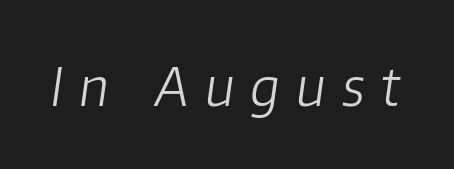
The passage shown is typed in a proportional face where columns would drift. Italic: yes, the glyphs are oblique. The space beneath each line is pristine and unruled. Ink coverage per letter is moderate at most. The rendering inserts visible extra space after every character.
